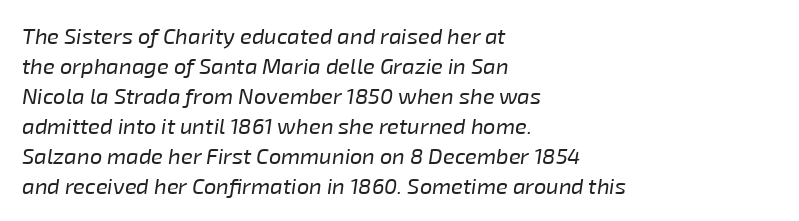
Unmarked baselines from the first word to the last. Notice how the passage keeps a crisp vertical edge on the left only. Reading down the column, the eye jumps a familiar distance to each next line. The rendering keeps characters at their native spacing.
